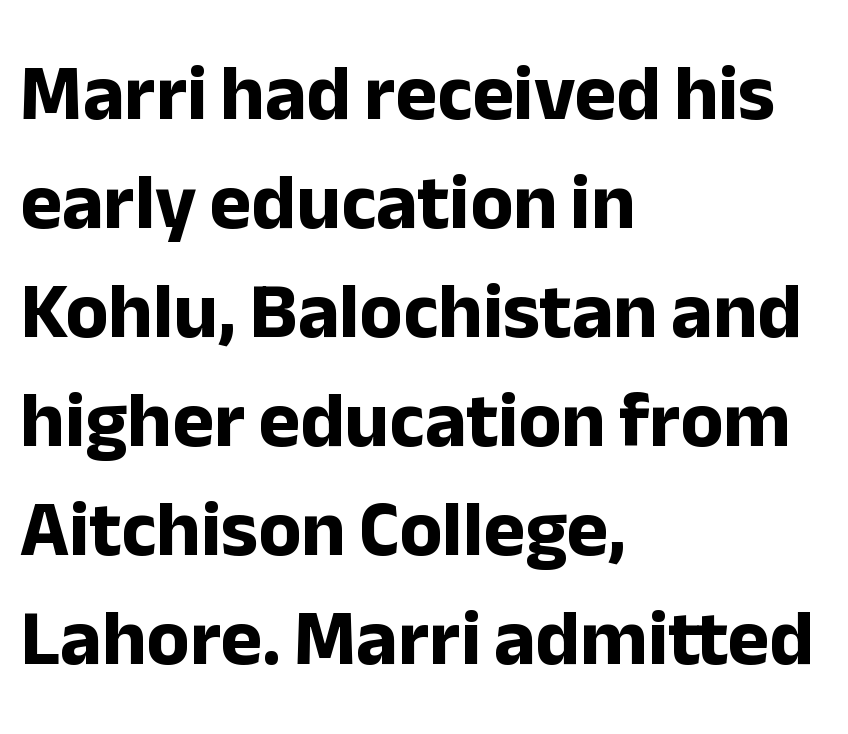
Q: Is the text bold? A: Yes.
Q: Is the text italic (slanted)? A: No, it is upright.
Q: Is the typeface a serif or a sans-serif typeface? A: Sans-serif.
Q: Is the text underlined? A: No.
Q: How is the paragraph aligned? A: Left-aligned.
Q: Is the spacing between letters normal or unusually wide? A: Normal.
Q: Is the spacing between lines tight, normal or loose? A: Normal.
Q: Width (condensed, normal, or wide)? A: Normal.
Q: Stroke contrast? A: Low.
Q: x-height? A: Medium.
Q: Monospaced? A: No.
